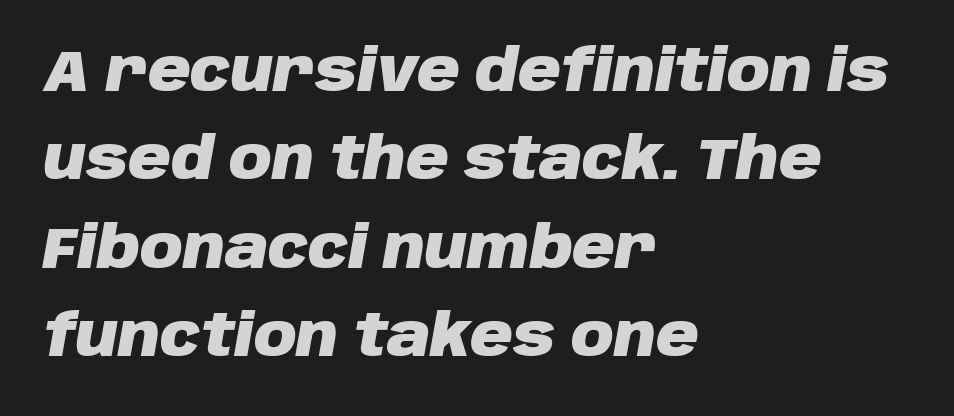
Compared with an ordinary text face, these strokes are far heavier — a full bold. The letters advance in unequal steps, a hallmark of proportional type. A normal amount of white space separates one row of letters from the next. Which margin do the lines hug? The left one — the right edge is uneven. This is oblique type, the kind used for emphasis or titles. This rendering features lettering with no underline.
